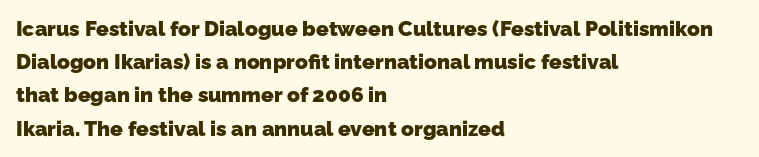
{"bold": "yes", "underline": "no", "align": "left", "line_spacing": "normal", "line_spacing_ratio": 1.58, "letter_spacing": "normal", "letter_spacing_em": 0.0, "glyph_px": 21}
